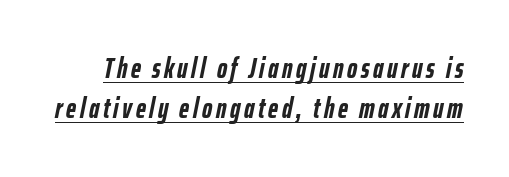
Q: Is the text bold? A: Yes.
Q: Is the text italic (slanted)? A: Yes, it leans right by about 12 degrees.
Q: Is the text underlined? A: Yes.
Q: Is the spacing between lines tight, normal or loose? A: Normal.
Q: Width (condensed, normal, or wide)? A: Condensed.
Q: Stroke contrast? A: Low.
Q: x-height? A: Medium.
Q: Monospaced? A: No.
